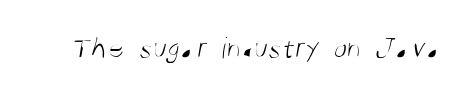
The image shows 31 px light, condensed sans-serif type; set normal letter spacing, not underlined; medium stroke contrast and a large x-height.
